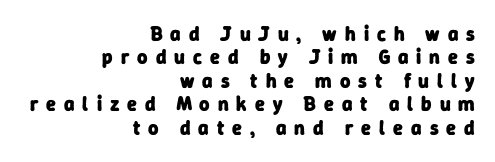
The tracking jumps out immediately: characters are airy and widely separated. I'd describe the lettering as bold — thick and assertive. If you drew a ruler down the right edge, every line would touch it. Has an underline been added? It has not.
